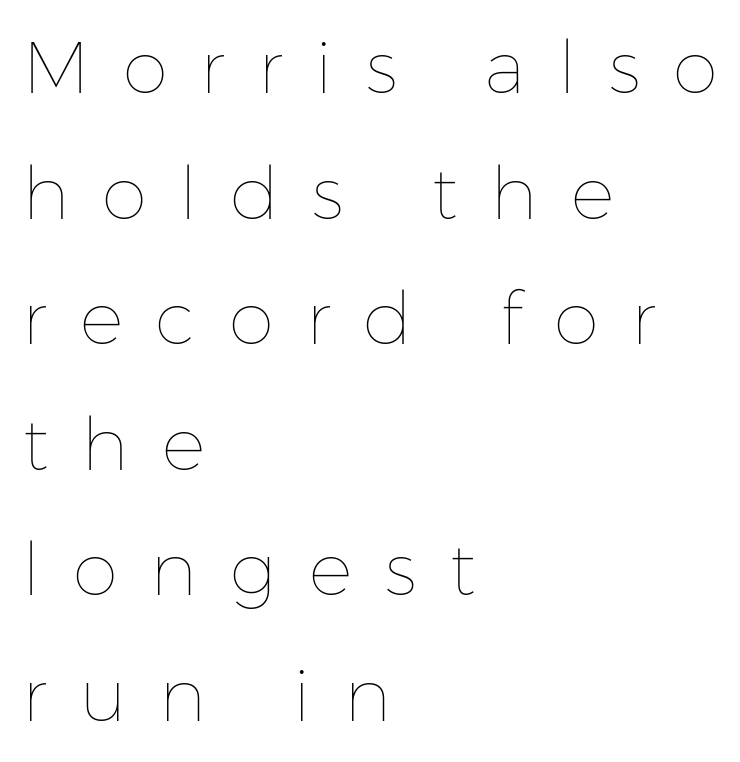
In terms of posture, this sample is upright. Students, note that the glyphs here are deliberately spaced far apart. The letterforms sit at book weight or below. Glance below the letters and you will spot only blank space. Which margin do the lines hug? The left one — the right edge is uneven. Each letter keeps its own natural width here, so spacing adapts to shape.
